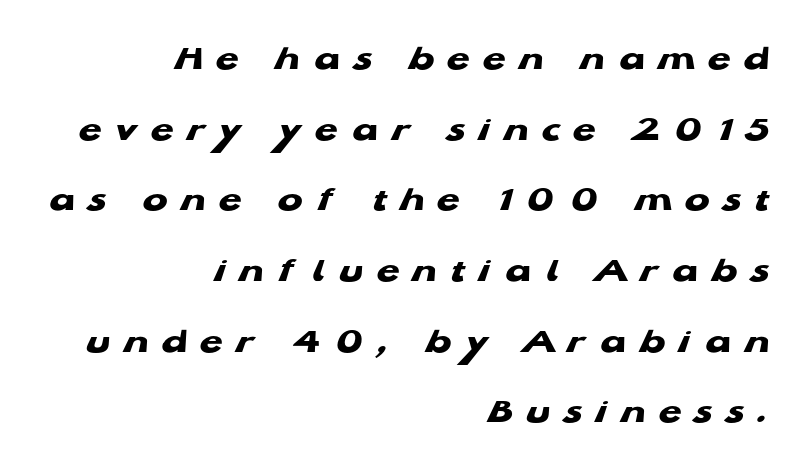
Q: Is the text bold? A: Yes.
Q: Is the typeface a serif or a sans-serif typeface? A: Sans-serif.
Q: Is the text underlined? A: No.
Q: How is the paragraph aligned? A: Right-aligned.
Q: Is the spacing between letters normal or unusually wide? A: Unusually wide.
Q: Is the spacing between lines tight, normal or loose? A: Loose.
Q: Width (condensed, normal, or wide)? A: Wide.
Q: Stroke contrast? A: Low.
Q: x-height? A: Medium.
Q: Monospaced? A: No.
